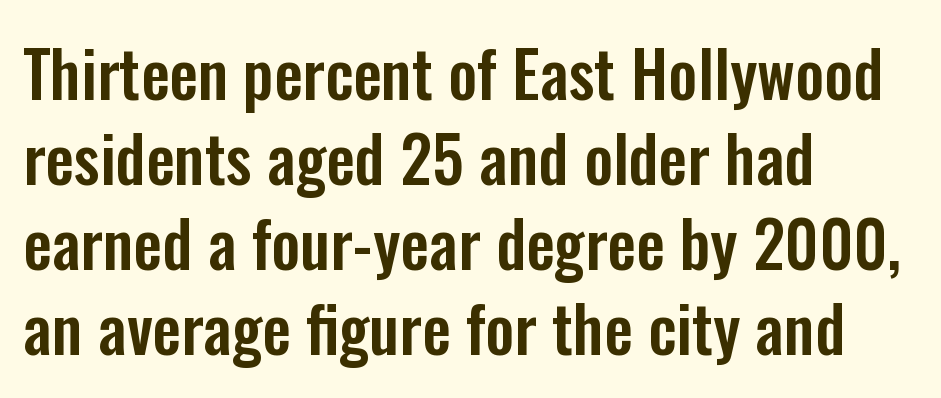
The face used here is proportionally spaced, like ordinary book or web type. The letters carry no serifs — their stems end cleanly without finishing strokes. Regular leading. Letters rest on an invisible, unmarked baseline. Italic: no, the glyphs are upright roman.
